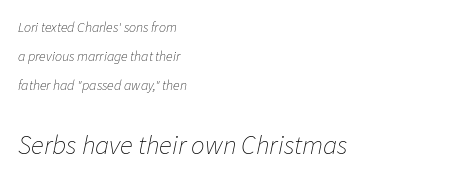
Q: Is the text bold? A: No.
Q: Is the text italic (slanted)? A: Yes, it leans right by about 11 degrees.
Q: Is the text underlined? A: No.
Q: How is the paragraph aligned? A: Left-aligned.
Q: Is the spacing between letters normal or unusually wide? A: Normal.
Q: Is the spacing between lines tight, normal or loose? A: Loose.
Q: Which block of text is set in a larger size, the first (top) or the second (bottom)? A: The second (bottom) one.
